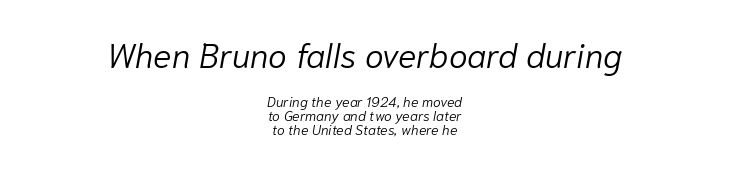
Q: Is the text bold? A: No.
Q: Is the text italic (slanted)? A: Yes, it leans right by about 10 degrees.
Q: Is the text underlined? A: No.
Q: How is the paragraph aligned? A: Centered.
Q: Is the spacing between letters normal or unusually wide? A: Normal.
Q: Is the spacing between lines tight, normal or loose? A: Tight.
Q: Which block of text is set in a larger size, the first (top) or the second (bottom)? A: The first (top) one.
Q: Width (condensed, normal, or wide)? A: Normal.
Q: Stroke contrast? A: Low.
Q: x-height? A: Medium.
Q: Monospaced? A: No.
